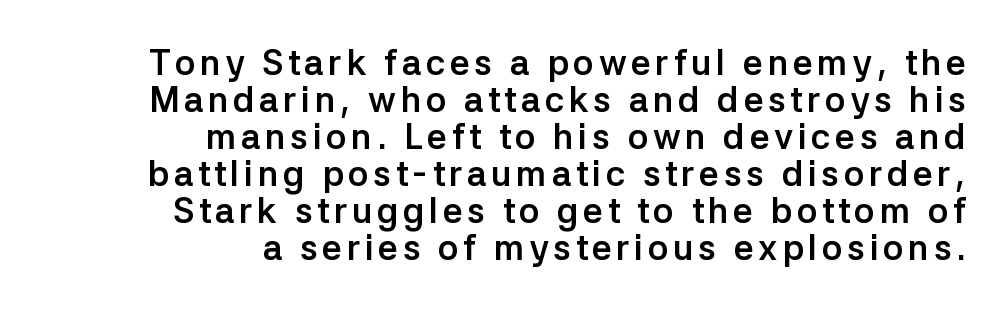
The image shows 35 px semibold sans-serif type, upright; set right-aligned, tight line spacing (1.06x), not underlined; low stroke contrast and a medium x-height.
